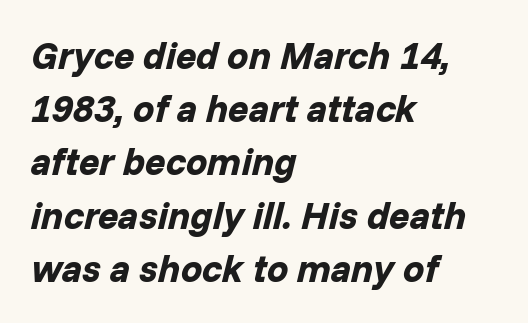
The image shows 38 px bold type, italic (leaning right); set left-aligned, normal line spacing (1.4x), normal letter spacing, not underlined; low stroke contrast and a medium x-height.
